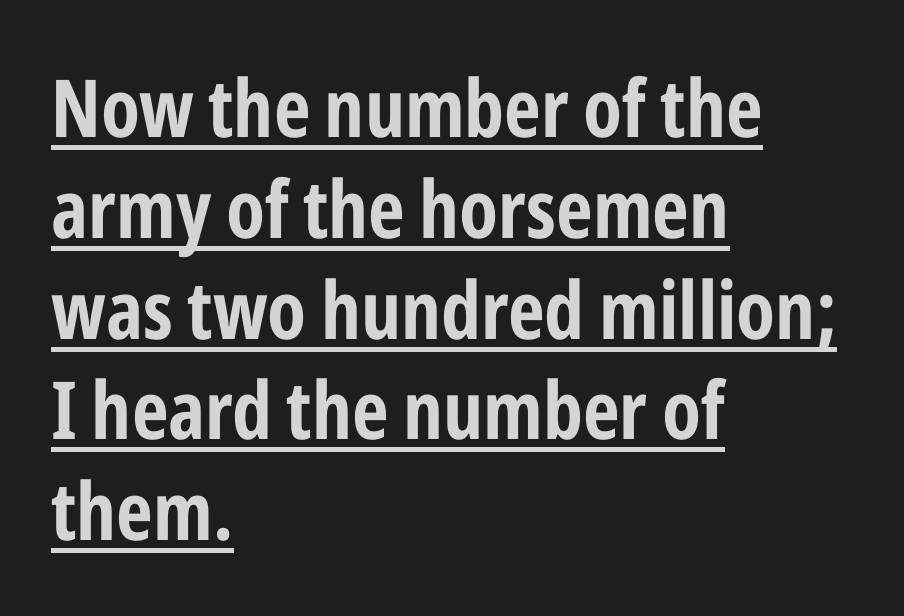
A typesetter would call this leading conventional body-copy spacing. The face used here is a sans, in the tradition of grotesques and geometrics. Students, observe the line beneath the letters — that is underlining. These lines are rendered in a variable-pitch font. Is there any slant? The stems are plumb.
